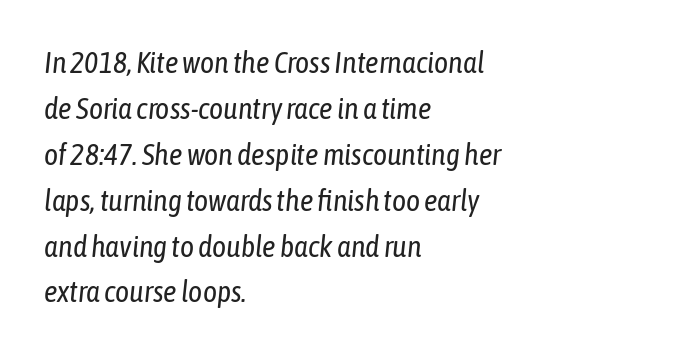
Q: Is the text bold? A: No.
Q: Is the text italic (slanted)? A: Yes, it leans right by about 6 degrees.
Q: Is the text underlined? A: No.
Q: How is the paragraph aligned? A: Left-aligned.
Q: Is the spacing between letters normal or unusually wide? A: Normal.
Q: Is the spacing between lines tight, normal or loose? A: Normal.
Q: Width (condensed, normal, or wide)? A: Condensed.
Q: Stroke contrast? A: Low.
Q: x-height? A: Medium.
Q: Monospaced? A: No.
